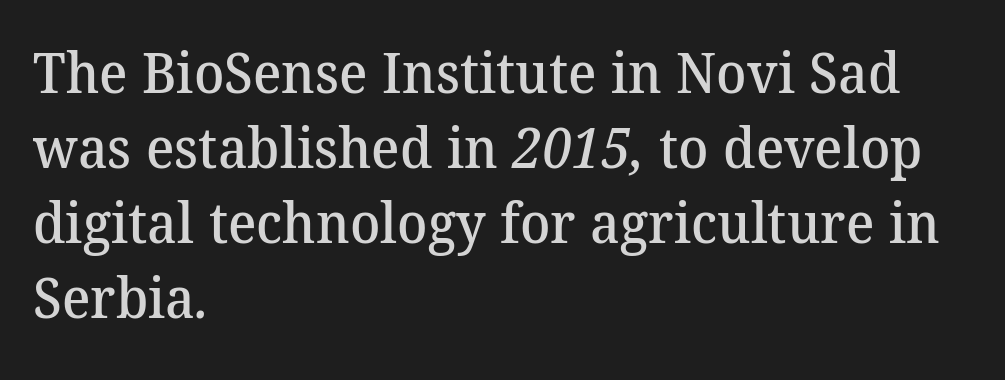
Words appear dense and cohesive because spacing is normal. Compared with an ordinary text face, these strokes are moderately heavier — a semibold. A typesetter would call this proportional, since set widths differ per character. The rows are spaced the way most documents space them.
